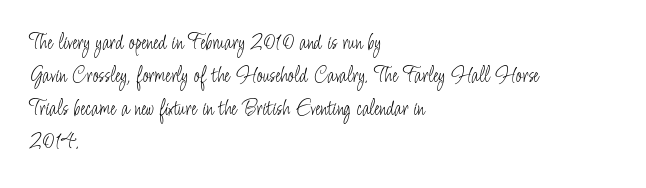
{"bold": "no", "underline": "no", "align": "left", "line_spacing": "normal", "line_spacing_ratio": 1.44, "letter_spacing": "normal", "letter_spacing_em": 0.0, "glyph_px": 23}
